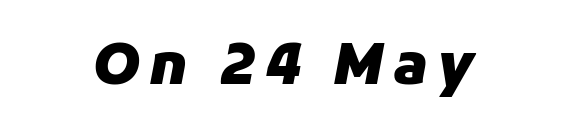
Q: Is the text bold? A: Yes.
Q: Is the text italic (slanted)? A: Yes, it leans right by about 11 degrees.
Q: Is the text underlined? A: No.
Q: Width (condensed, normal, or wide)? A: Normal.
Q: Stroke contrast? A: Low.
Q: x-height? A: Medium.
Q: Monospaced? A: No.
